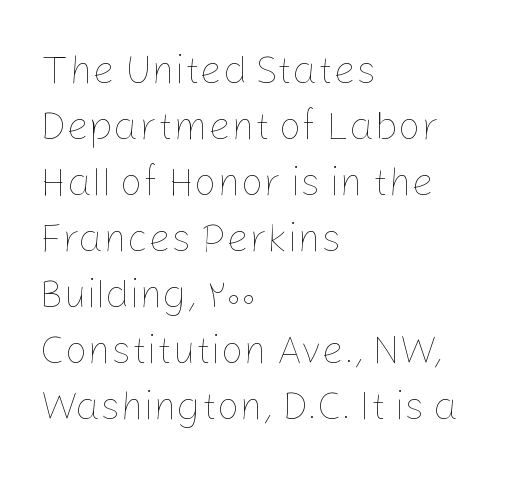
The image shows 40 px thin type, upright; set left-aligned, normal line spacing (1.4x), normal letter spacing, not underlined; low stroke contrast and a medium x-height.
